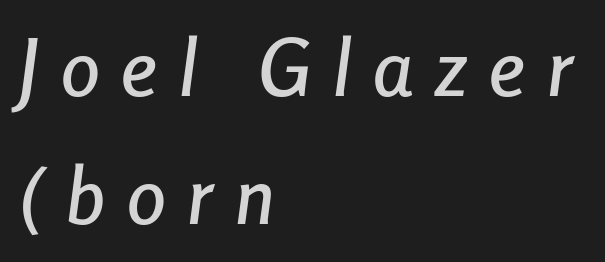
Honestly, the row spacing looks completely unremarkable. Characters follow at a spacing far wider than the type designer built in. This sample has the flowing, uneven cadence of proportional lettering. Quick note: italic.
